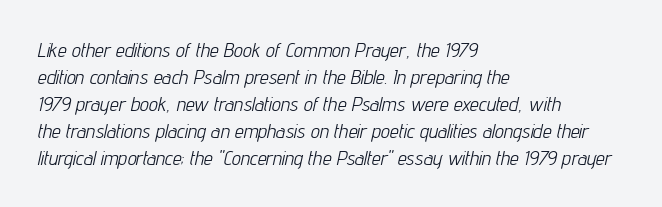
The image shows 20 px text type, italic (leaning right); set left-aligned, normal line spacing (1.35x), normal letter spacing, not underlined.
